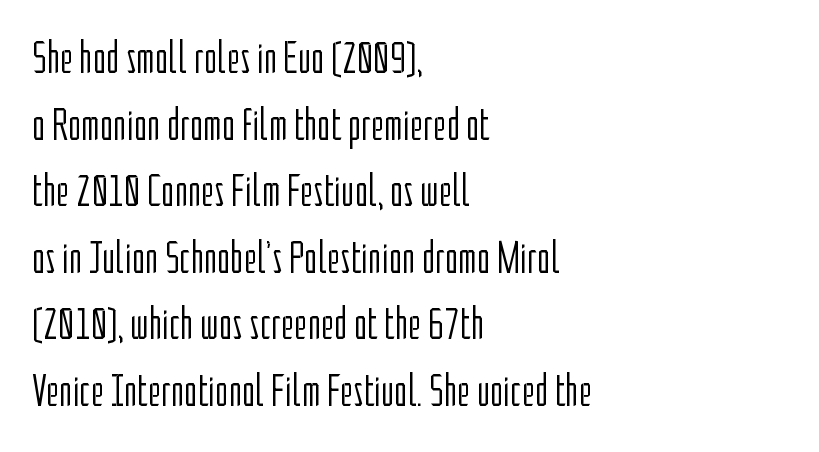
The type is set solid horizontally, with unmodified tracking. This sample uses an upright cut, with every glyph sitting square on the baseline. What kind of face is this? One without serifs — a sans. Think of a printed novel: that variable character pitch is what you see here. The font is comparable to plain body text, perhaps lighter.
